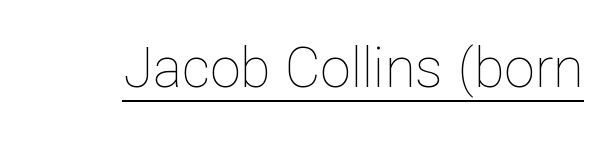
{"italic": "no", "bold": "no", "weight": "thin", "width": "normal", "stroke_contrast": "low", "x_height": "medium", "monospaced": "no", "underline": "yes", "letter_spacing": "normal", "letter_spacing_em": 0.0, "glyph_px": 55}
